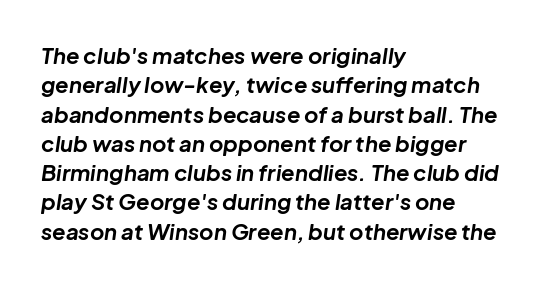
Q: Is the text bold? A: Yes.
Q: Is the text italic (slanted)? A: Yes, it leans right by about 8 degrees.
Q: Is the text underlined? A: No.
Q: How is the paragraph aligned? A: Left-aligned.
Q: Is the spacing between letters normal or unusually wide? A: Normal.
Q: Is the spacing between lines tight, normal or loose? A: Normal.
